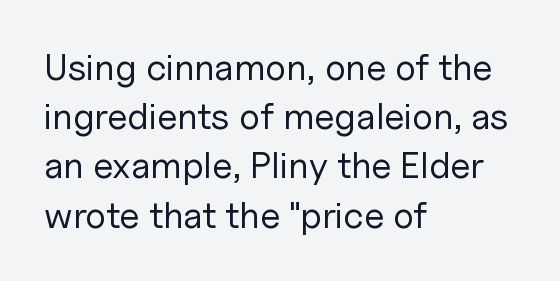
The image shows 37 px regular-weight sans-serif type, upright; set left-aligned, normal line spacing (1.33x), normal letter spacing, not underlined; low stroke contrast and a medium x-height.
